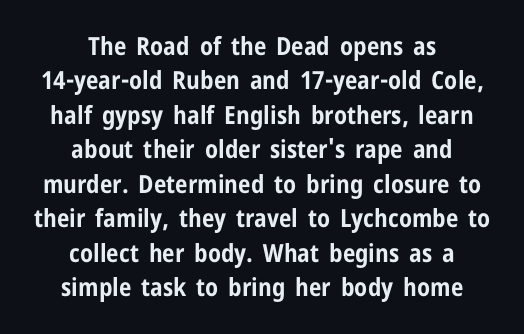
Q: Is the text bold? A: Yes.
Q: Is the text italic (slanted)? A: No, it is upright.
Q: Is the text underlined? A: No.
Q: How is the paragraph aligned? A: Centered.
Q: Is the spacing between letters normal or unusually wide? A: Normal.
Q: Is the spacing between lines tight, normal or loose? A: Normal.
